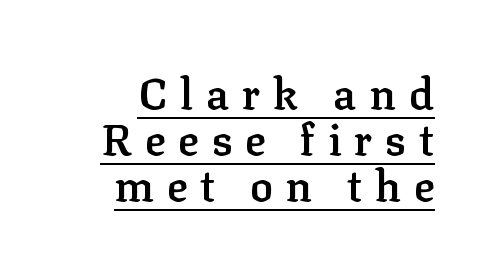
{"serif": "yes", "italic": "no", "bold": "semi", "weight": "semibold", "width": "normal", "stroke_contrast": "low", "x_height": "medium", "monospaced": "no", "underline": "yes", "align": "right", "line_spacing": "tight", "line_spacing_ratio": 1.07, "letter_spacing": "wide", "letter_spacing_em": 0.3, "glyph_px": 43}
